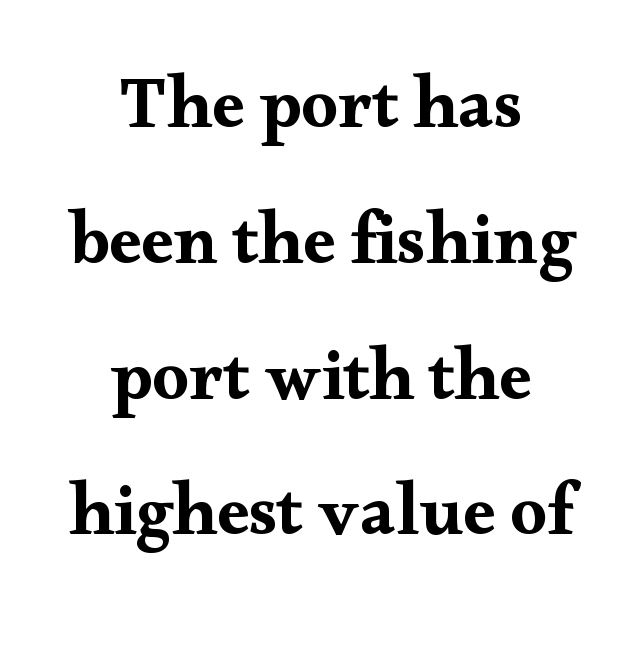
The image shows 73 px wide serif type, upright; set centered, line spacing 1.86x, normal letter spacing, not underlined; medium stroke contrast and a small x-height.
